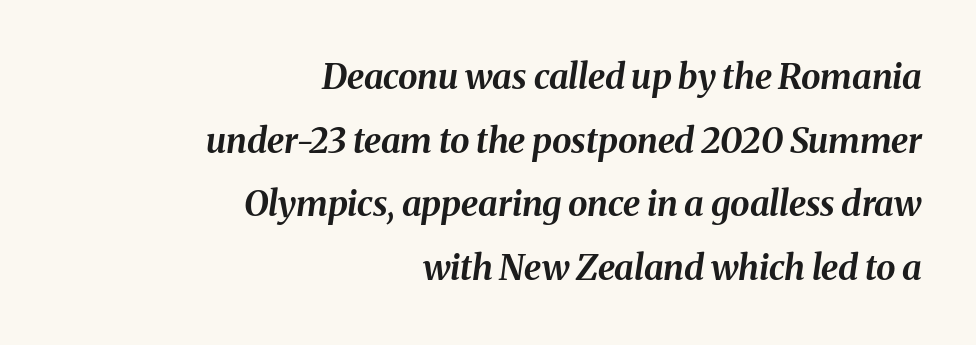
Q: Is the text bold? A: Yes.
Q: Is the text italic (slanted)? A: Yes, it leans right by about 8 degrees.
Q: Is the text underlined? A: No.
Q: How is the paragraph aligned? A: Right-aligned.
Q: Is the spacing between letters normal or unusually wide? A: Normal.
Q: Width (condensed, normal, or wide)? A: Normal.
Q: Stroke contrast? A: Medium.
Q: x-height? A: Medium.
Q: Monospaced? A: No.
